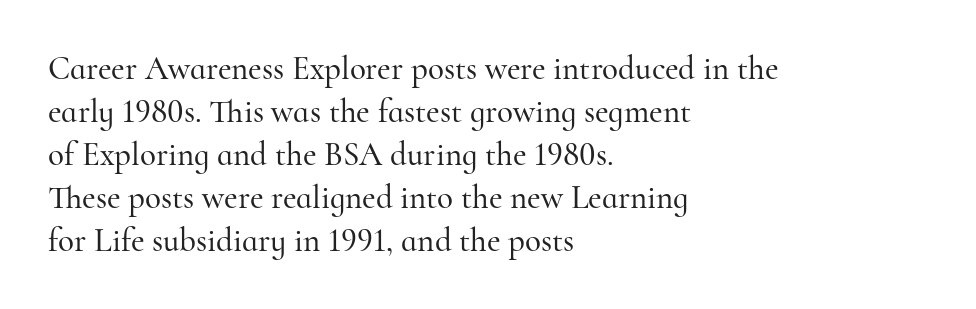
{"serif": "yes", "italic": "no", "width": "normal", "stroke_contrast": "high", "x_height": "small", "monospaced": "no", "underline": "no", "align": "left", "line_spacing": "normal", "line_spacing_ratio": 1.3, "letter_spacing": "normal", "letter_spacing_em": 0.0, "glyph_px": 33}
